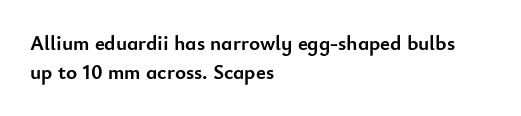
Notice how descenders clear the ascenders below comfortably — that's standard leading. Clear beneath every line of the passage. These lines are set flush left with a ragged right edge. The type sits square on the baseline with zero lean. Each word holds together tightly as a unit, with standard inter-letter gaps.
